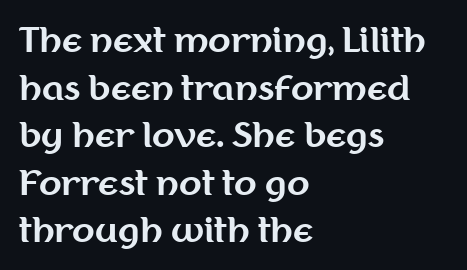
{"serif": "no", "italic": "no", "bold": "yes", "weight": "bold", "width": "normal", "stroke_contrast": "medium", "x_height": "medium", "monospaced": "no", "underline": "no", "align": "left", "line_spacing": "normal", "line_spacing_ratio": 1.44, "letter_spacing": "normal", "letter_spacing_em": 0.0, "glyph_px": 33}
